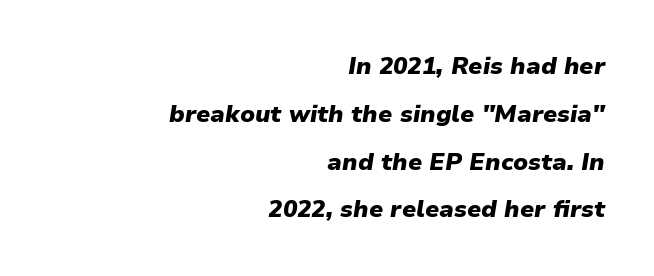
Q: Is the text bold? A: Yes.
Q: Is the text italic (slanted)? A: Yes, it leans right by about 9 degrees.
Q: Is the text underlined? A: No.
Q: How is the paragraph aligned? A: Right-aligned.
Q: Is the spacing between letters normal or unusually wide? A: Normal.
Q: Is the spacing between lines tight, normal or loose? A: Loose.
